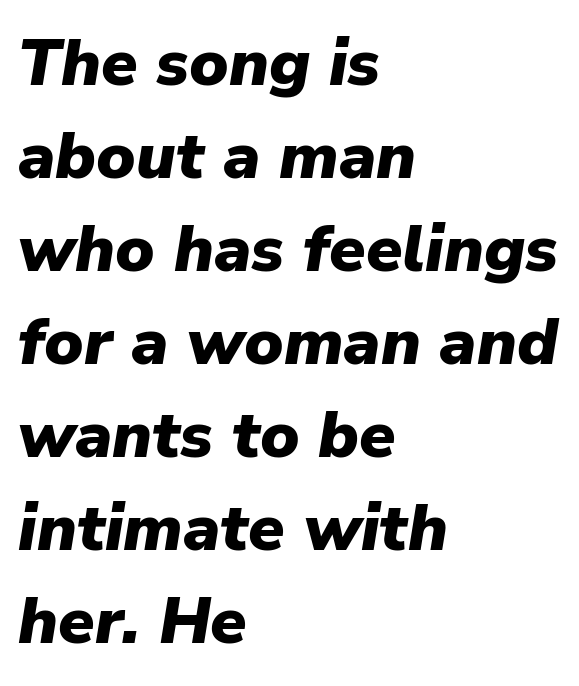
Q: Is the text bold? A: Yes.
Q: Is the text italic (slanted)? A: Yes, it leans right by about 9 degrees.
Q: Is the text underlined? A: No.
Q: How is the paragraph aligned? A: Left-aligned.
Q: Is the spacing between letters normal or unusually wide? A: Normal.
Q: Is the spacing between lines tight, normal or loose? A: Normal.
Q: Width (condensed, normal, or wide)? A: Normal.
Q: Stroke contrast? A: Low.
Q: x-height? A: Medium.
Q: Monospaced? A: No.
